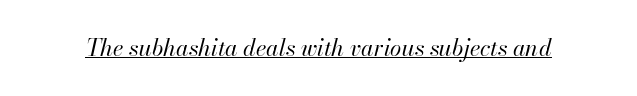
{"italic": "yes", "lean": "right", "slant_degrees": 13, "bold": "no", "underline": "yes", "letter_spacing": "normal", "letter_spacing_em": 0.0, "glyph_px": 23}
